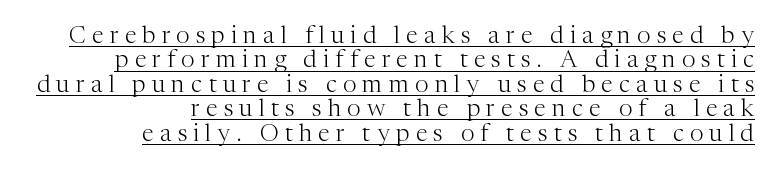
Q: Is the text bold? A: No.
Q: Is the text italic (slanted)? A: No, it is upright.
Q: Is the text underlined? A: Yes.
Q: How is the paragraph aligned? A: Right-aligned.
Q: Is the spacing between letters normal or unusually wide? A: Unusually wide.
Q: Is the spacing between lines tight, normal or loose? A: Tight.
